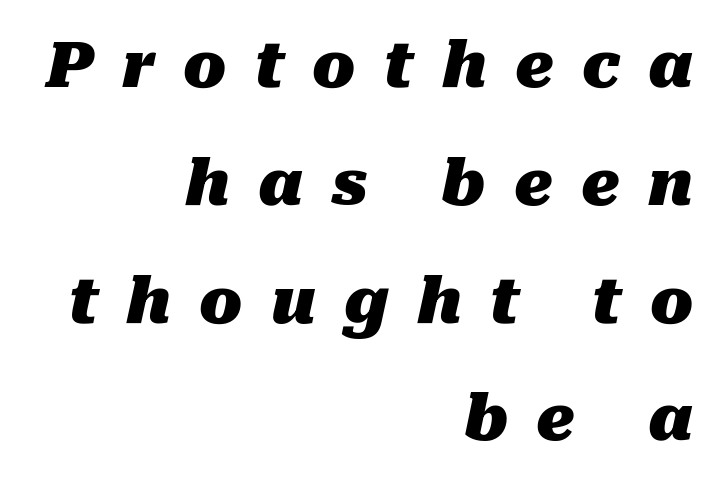
The image shows 63 px heavy type, italic (leaning right); set right-aligned, line spacing 1.87x, unusually wide letter spacing (+0.45 em), not underlined; medium stroke contrast and a medium x-height.
